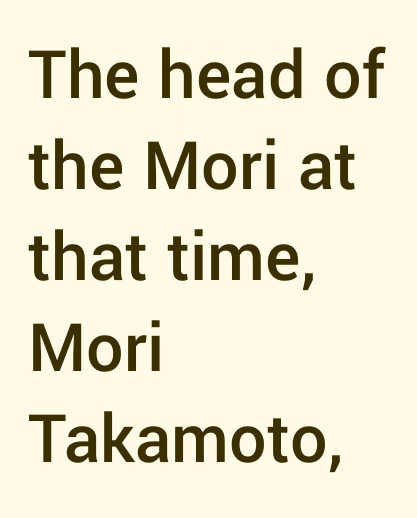
{"serif": "no", "italic": "no", "bold": "semi", "weight": "semibold", "width": "normal", "stroke_contrast": "low", "x_height": "medium", "monospaced": "no", "underline": "no", "align": "left", "line_spacing_ratio": 1.23, "letter_spacing": "normal", "letter_spacing_em": 0.0, "glyph_px": 74}
